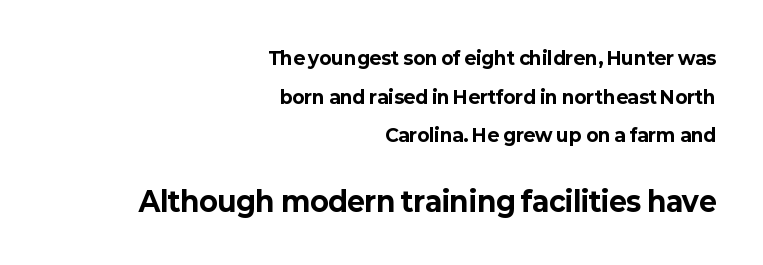
Q: Is the text bold? A: Yes.
Q: Is the text italic (slanted)? A: No, it is upright.
Q: Is the text underlined? A: No.
Q: How is the paragraph aligned? A: Right-aligned.
Q: Is the spacing between letters normal or unusually wide? A: Normal.
Q: Is the spacing between lines tight, normal or loose? A: Loose.
Q: Which block of text is set in a larger size, the first (top) or the second (bottom)? A: The second (bottom) one.
